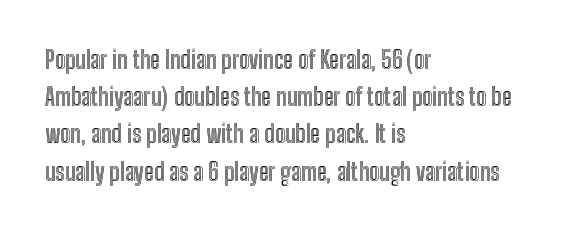
The image shows 24 px text type, upright; set left-aligned, normal line spacing (1.55x), normal letter spacing, not underlined.
